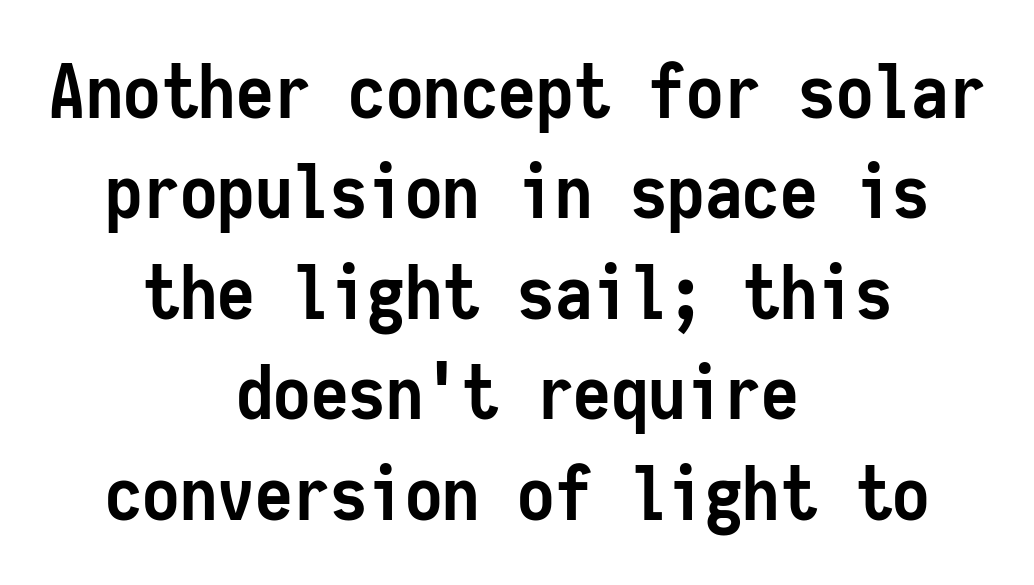
Q: Is the text bold? A: Yes.
Q: Is the text italic (slanted)? A: No, it is upright.
Q: Is the typeface a serif or a sans-serif typeface? A: Sans-serif.
Q: Is the text underlined? A: No.
Q: How is the paragraph aligned? A: Centered.
Q: Is the spacing between letters normal or unusually wide? A: Normal.
Q: Is the spacing between lines tight, normal or loose? A: Normal.
Q: Width (condensed, normal, or wide)? A: Condensed.
Q: Stroke contrast? A: Low.
Q: x-height? A: Medium.
Q: Monospaced? A: Yes.
